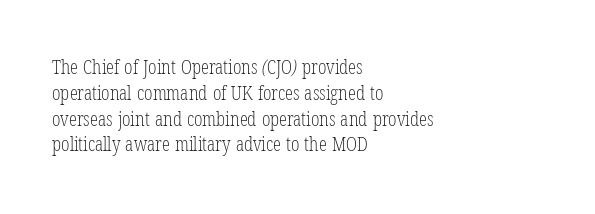
The image shows 20 px text type; set left-aligned, normal line spacing (1.29x), normal letter spacing, not underlined.
